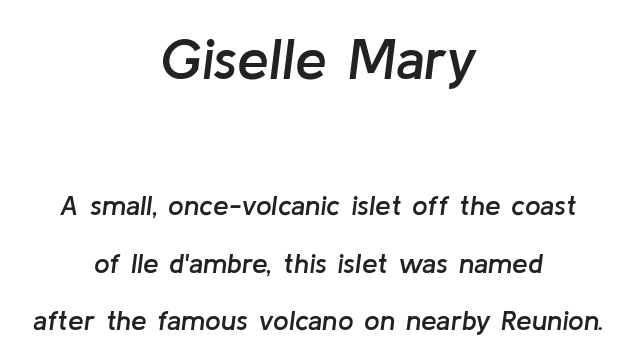
Tall strokes in this sample are angled rather than plumb. The letters advance in unequal steps, a hallmark of proportional type. The designer dialed line spacing up above the default. Size hierarchy here favors the leading block over the trailing one. If you folded the block vertically in half, each line would mirror itself in length.
